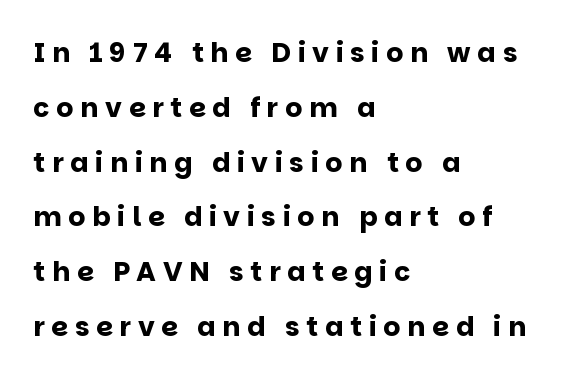
The image shows 27 px bold type, upright; set left-aligned, loose line spacing (2.03x), unusually wide letter spacing (+0.25 em), not underlined.
